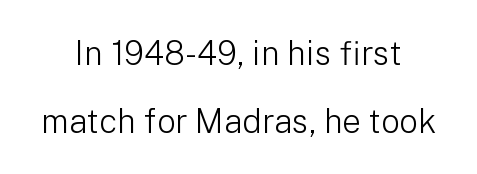
What kind of face is this? One without serifs — a sans. Note the varied advance widths — an 'i' is clearly narrower than an 'm'. Stroke thickness stays within the range of a standard reading face or lighter. If you drew a line through each stem, it would be perfectly vertical. Plain, unruled lines of type.
